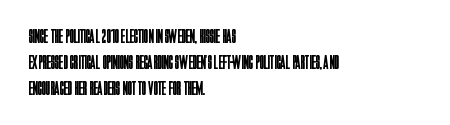
The image shows 20 px text type, upright; set left-aligned, normal line spacing (1.3x), normal letter spacing, not underlined.
